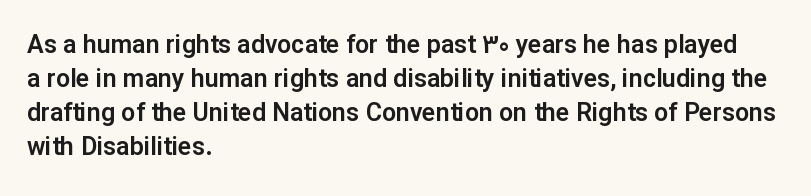
Q: Is the text italic (slanted)? A: No, it is upright.
Q: Is the text underlined? A: No.
Q: How is the paragraph aligned? A: Left-aligned.
Q: Is the spacing between letters normal or unusually wide? A: Normal.
Q: Is the spacing between lines tight, normal or loose? A: Normal.
